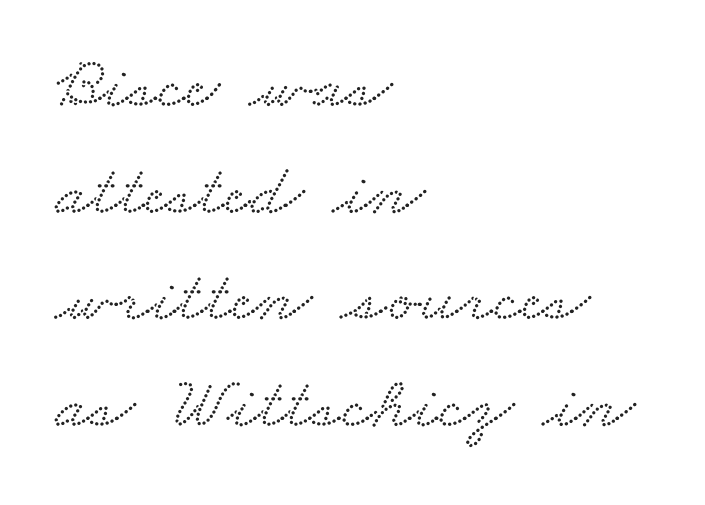
The string is rendered with underlining switched off. These lines are set flush left with a ragged right edge. Short note: letters normally spaced.
